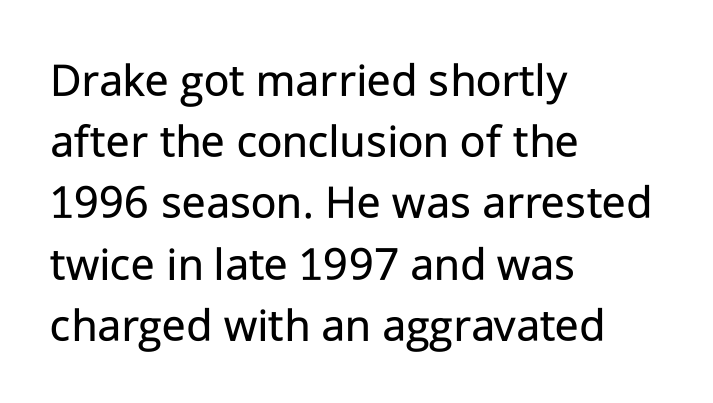
The image shows 49 px regular-weight sans-serif type, upright; set left-aligned, normal line spacing (1.25x), normal letter spacing, not underlined; low stroke contrast and a medium x-height.
